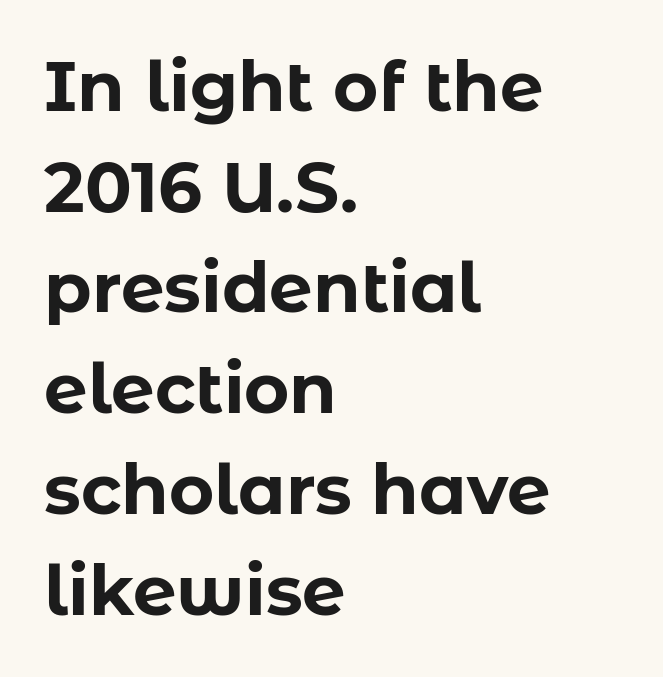
Q: Is the text bold? A: Yes.
Q: Is the text italic (slanted)? A: No, it is upright.
Q: Is the typeface a serif or a sans-serif typeface? A: Sans-serif.
Q: Is the text underlined? A: No.
Q: How is the paragraph aligned? A: Left-aligned.
Q: Is the spacing between letters normal or unusually wide? A: Normal.
Q: Is the spacing between lines tight, normal or loose? A: Normal.
Q: Width (condensed, normal, or wide)? A: Normal.
Q: Stroke contrast? A: Low.
Q: x-height? A: Medium.
Q: Monospaced? A: No.
